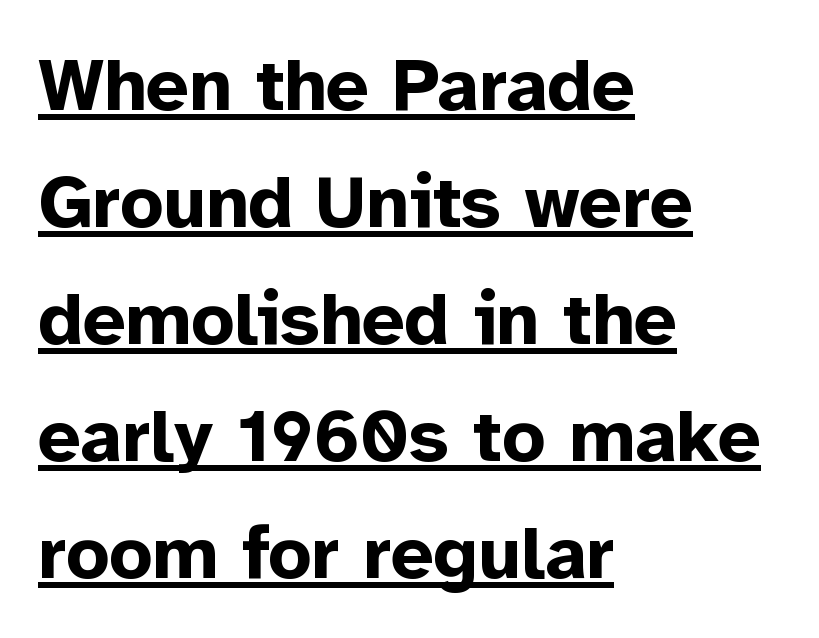
Q: Is the text bold? A: Yes.
Q: Is the text italic (slanted)? A: No, it is upright.
Q: Is the typeface a serif or a sans-serif typeface? A: Sans-serif.
Q: Is the text underlined? A: Yes.
Q: How is the paragraph aligned? A: Left-aligned.
Q: Is the spacing between letters normal or unusually wide? A: Normal.
Q: Is the spacing between lines tight, normal or loose? A: Normal.
Q: Width (condensed, normal, or wide)? A: Normal.
Q: Stroke contrast? A: Low.
Q: x-height? A: Medium.
Q: Monospaced? A: No.
